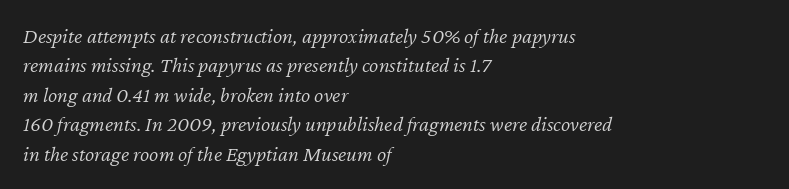
Q: Is the text bold? A: No.
Q: Is the text italic (slanted)? A: Yes, it leans right by about 12 degrees.
Q: Is the text underlined? A: No.
Q: How is the paragraph aligned? A: Left-aligned.
Q: Is the spacing between letters normal or unusually wide? A: Normal.
Q: Is the spacing between lines tight, normal or loose? A: Normal.
